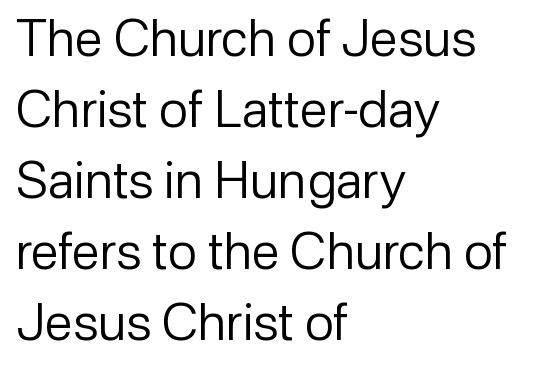
Q: Is the text bold? A: No.
Q: Is the text italic (slanted)? A: No, it is upright.
Q: Is the typeface a serif or a sans-serif typeface? A: Sans-serif.
Q: Is the text underlined? A: No.
Q: How is the paragraph aligned? A: Left-aligned.
Q: Is the spacing between letters normal or unusually wide? A: Normal.
Q: Is the spacing between lines tight, normal or loose? A: Normal.
Q: Width (condensed, normal, or wide)? A: Normal.
Q: Stroke contrast? A: Low.
Q: x-height? A: Medium.
Q: Monospaced? A: No.
